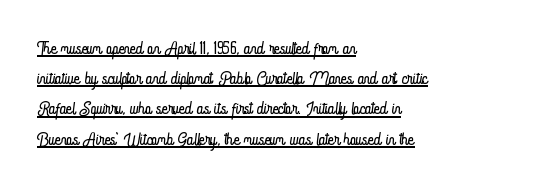
{"bold": "no", "underline": "yes", "align": "left", "line_spacing_ratio": 1.21, "letter_spacing": "normal", "letter_spacing_em": 0.0, "glyph_px": 25}
